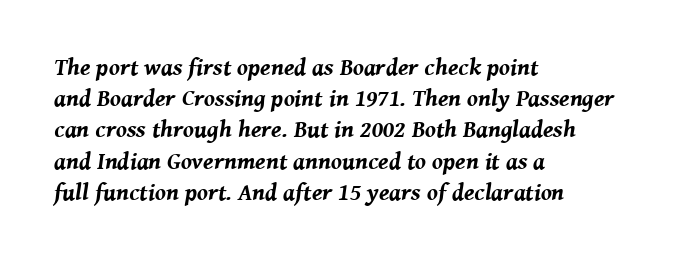
{"italic": "yes", "lean": "right", "slant_degrees": 8, "bold": "yes", "underline": "no", "align": "left", "line_spacing": "normal", "line_spacing_ratio": 1.3, "letter_spacing": "normal", "letter_spacing_em": 0.0, "glyph_px": 24}
